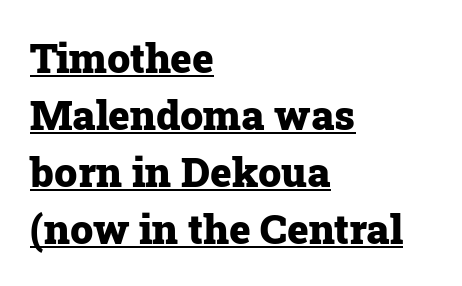
The image shows 41 px heavy serif type, upright; set left-aligned, normal line spacing (1.39x), normal letter spacing, underlined; low stroke contrast and a medium x-height.
